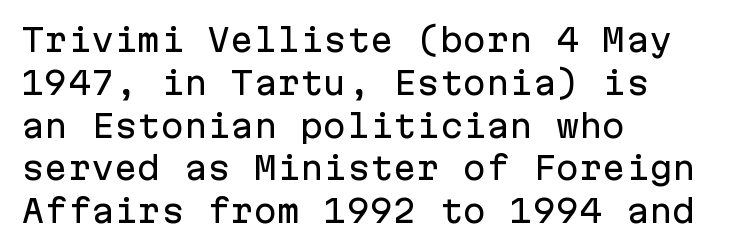
Q: Is the text italic (slanted)? A: No, it is upright.
Q: Is the typeface a serif or a sans-serif typeface? A: Sans-serif.
Q: Is the text underlined? A: No.
Q: How is the paragraph aligned? A: Left-aligned.
Q: Is the spacing between letters normal or unusually wide? A: Normal.
Q: Is the spacing between lines tight, normal or loose? A: Normal.
Q: Width (condensed, normal, or wide)? A: Normal.
Q: Stroke contrast? A: Low.
Q: x-height? A: Medium.
Q: Monospaced? A: Yes.
